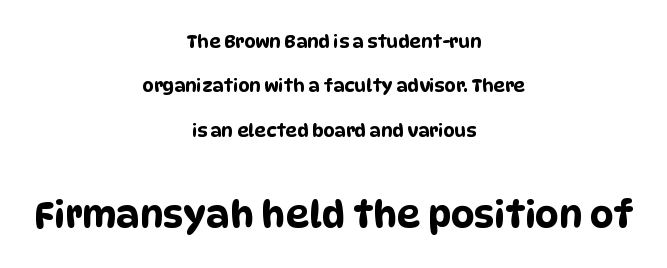
The image shows 37 px condensed sans-serif type; set centered, loose line spacing (2.46x), normal letter spacing, not underlined; the second (bottom) block is 2.06x larger; low stroke contrast and a large x-height.
